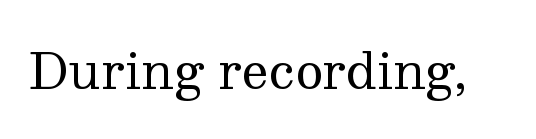
Check the space under the baseline: it is left empty. Do the letters lean? They stand straight. This sample uses plain, unmodified letter spacing. The type family on display is of the serif kind.
